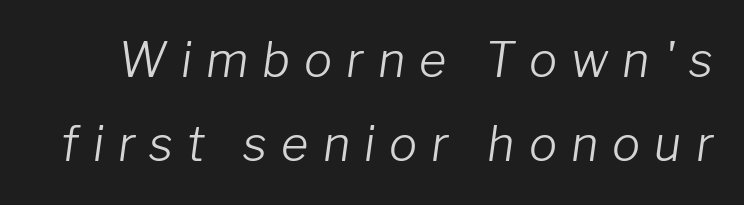
{"italic": "yes", "lean": "right", "slant_degrees": 8, "bold": "no", "weight": "light", "width": "normal", "stroke_contrast": "low", "x_height": "medium", "monospaced": "no", "underline": "no", "line_spacing_ratio": 1.79, "letter_spacing": "wide", "letter_spacing_em": 0.3, "glyph_px": 47}
